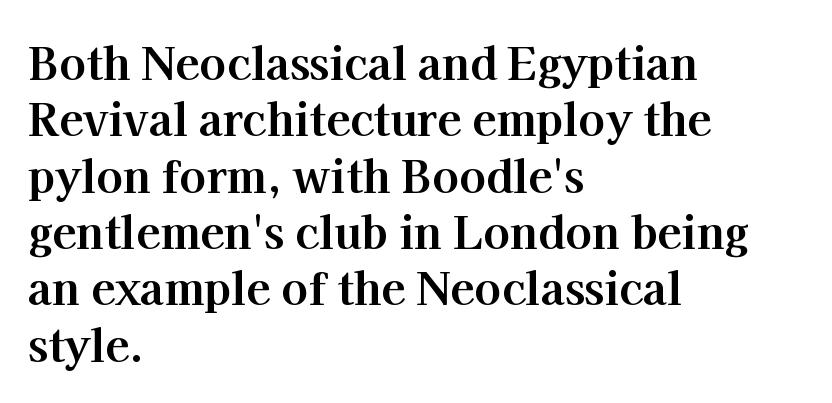
{"serif": "yes", "italic": "no", "bold": "yes", "weight": "bold", "width": "normal", "stroke_contrast": "high", "x_height": "medium", "monospaced": "no", "underline": "no", "align": "left", "line_spacing": "normal", "line_spacing_ratio": 1.28, "letter_spacing": "normal", "letter_spacing_em": 0.0, "glyph_px": 44}
